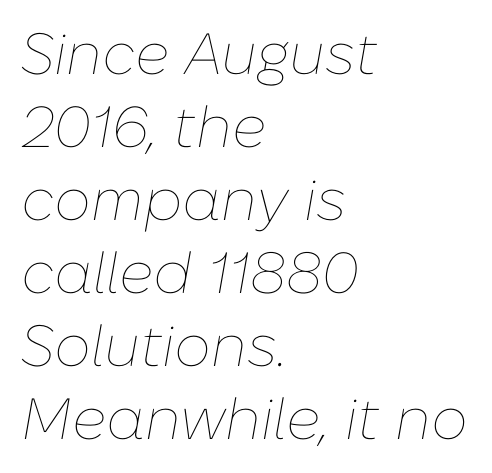
The image shows 58 px thin type, italic (leaning right); set left-aligned, normal line spacing (1.26x), normal letter spacing, not underlined; low stroke contrast and a medium x-height.
